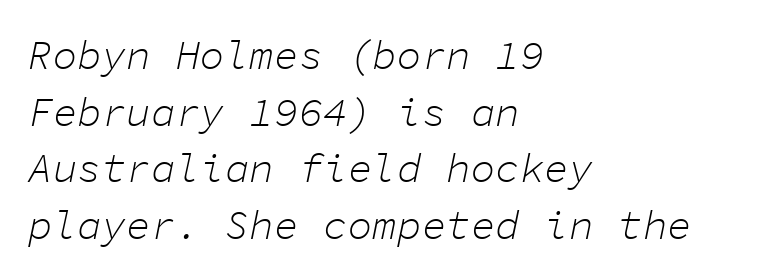
The image shows 41 px light type, italic (leaning right), monospaced; set left-aligned, normal line spacing (1.38x), normal letter spacing, not underlined; low stroke contrast and a medium x-height.
